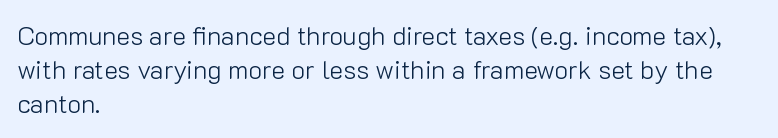
Descenders are the only things crossing below the line. All the whitespace from short lines collects on the right. Characters remain perfectly vertical along every line. The letters sit at their default tracking, neither squeezed nor spread.
